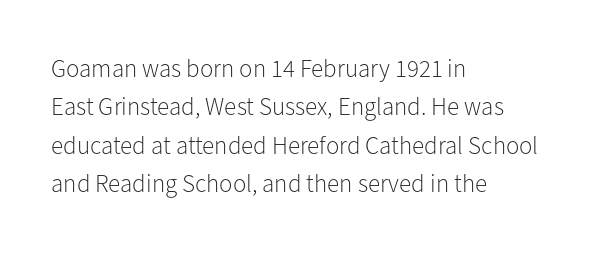
This sample uses an upright cut, with every glyph sitting square on the baseline. The string is rendered with underlining switched off. Tracking value appears to be zero — textbook default spacing. The lines in this sample share a left origin and differ only in where they stop. Vertical spacing — default.
